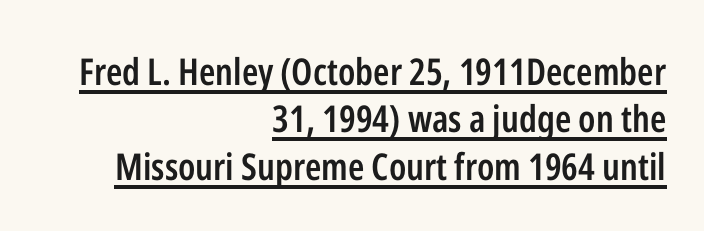
{"serif": "no", "italic": "no", "bold": "semi", "weight": "semibold", "width": "condensed", "stroke_contrast": "low", "x_height": "medium", "monospaced": "no", "underline": "yes", "align": "right", "line_spacing": "normal", "line_spacing_ratio": 1.28, "letter_spacing": "normal", "letter_spacing_em": 0.0, "glyph_px": 37}
